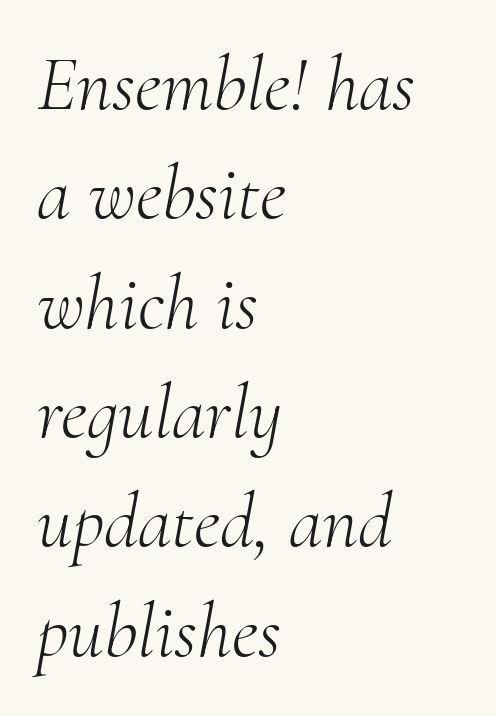
{"serif": "yes", "italic": "yes", "lean": "right", "slant_degrees": 10, "bold": "no", "weight": "light", "width": "normal", "stroke_contrast": "medium", "x_height": "small", "monospaced": "no", "underline": "no", "align": "left", "line_spacing": "normal", "line_spacing_ratio": 1.42, "letter_spacing": "normal", "letter_spacing_em": 0.0, "glyph_px": 77}
